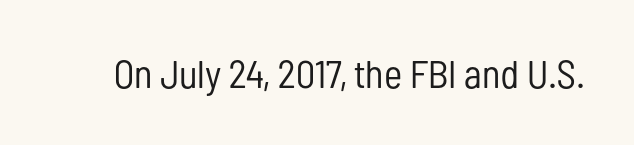
The image shows 39 px regular-weight, condensed sans-serif type, upright; set normal letter spacing, not underlined; low stroke contrast and a medium x-height.
